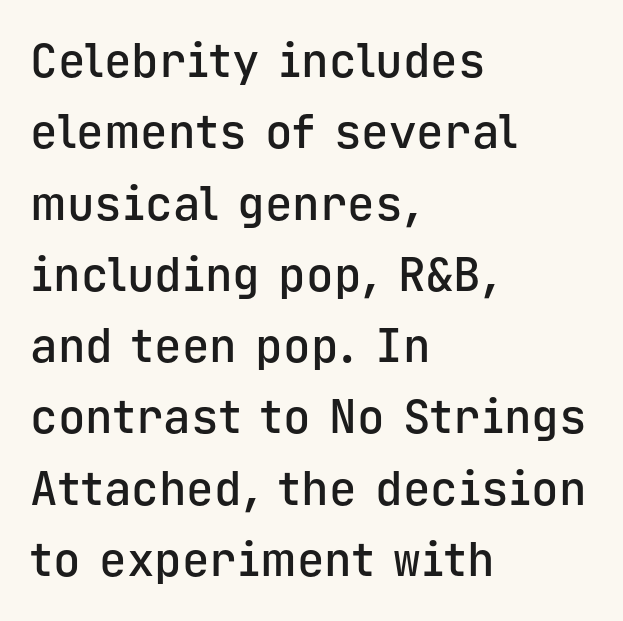
{"serif": "no", "italic": "no", "bold": "semi", "weight": "semibold", "width": "normal", "stroke_contrast": "low", "x_height": "medium", "monospaced": "yes", "underline": "no", "align": "left", "line_spacing": "normal", "line_spacing_ratio": 1.55, "letter_spacing": "normal", "letter_spacing_em": 0.0, "glyph_px": 46}
